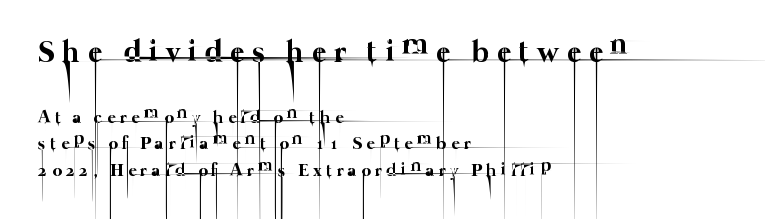
{"bold": "no", "weight": "thin", "width": "normal", "stroke_contrast": "low", "x_height": "medium", "monospaced": "no", "underline": "no", "align": "left", "line_spacing": "normal", "line_spacing_ratio": 1.48, "letter_spacing": "wide", "letter_spacing_em": 0.25, "larger_block": "first", "size_ratio": 1.72, "glyph_px": 31}
